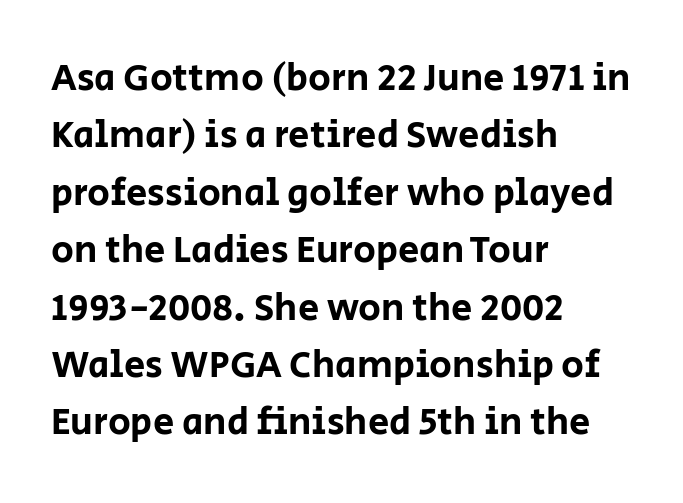
Q: Is the text italic (slanted)? A: No, it is upright.
Q: Is the typeface a serif or a sans-serif typeface? A: Sans-serif.
Q: Is the text underlined? A: No.
Q: How is the paragraph aligned? A: Left-aligned.
Q: Is the spacing between letters normal or unusually wide? A: Normal.
Q: Is the spacing between lines tight, normal or loose? A: Normal.
Q: Width (condensed, normal, or wide)? A: Normal.
Q: Stroke contrast? A: Low.
Q: x-height? A: Large.
Q: Monospaced? A: No.
